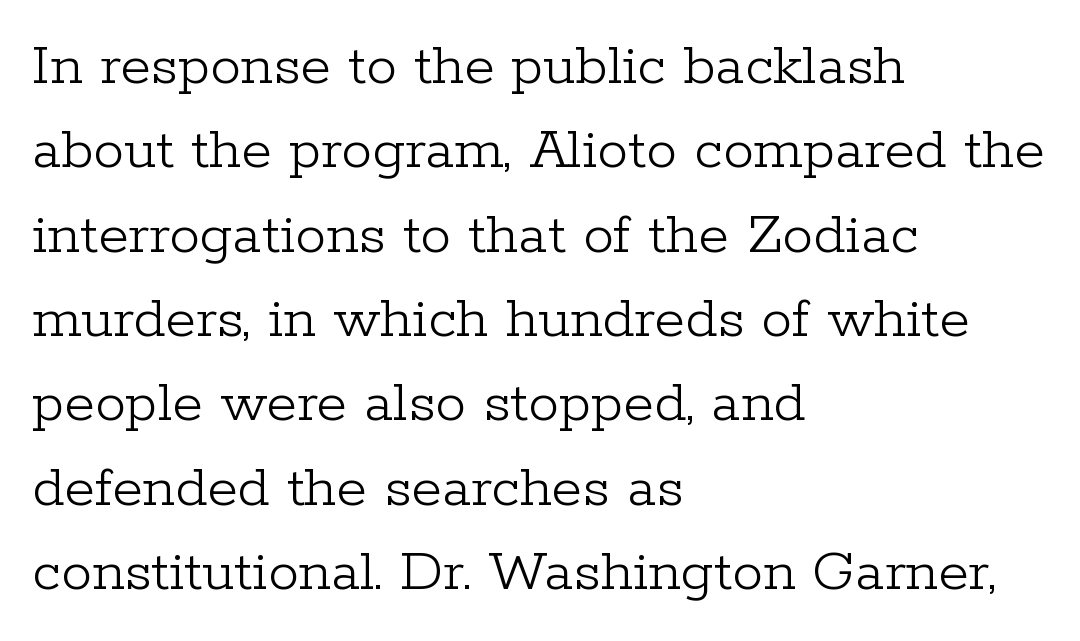
{"serif": "yes", "italic": "no", "bold": "no", "weight": "light", "width": "normal", "stroke_contrast": "low", "x_height": "medium", "monospaced": "no", "underline": "no", "align": "left", "line_spacing": "normal", "line_spacing_ratio": 1.36, "letter_spacing": "normal", "letter_spacing_em": 0.0, "glyph_px": 62}
